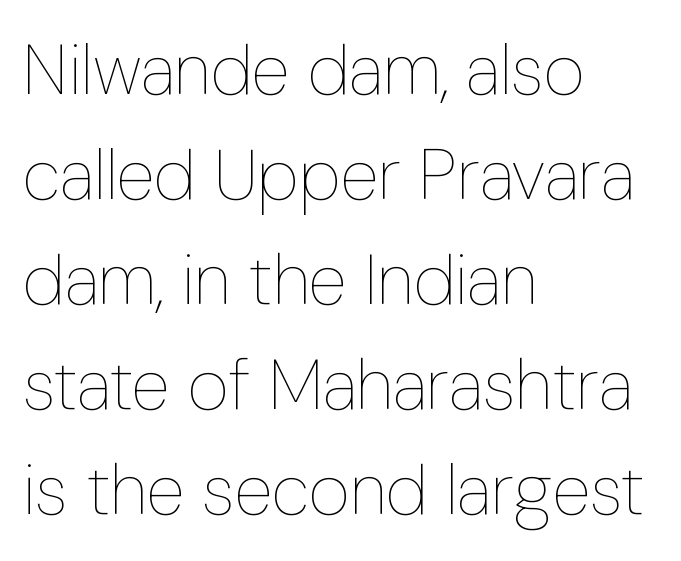
The rendering keeps characters at their native spacing. Quick note: interline space is typical. Note the varied advance widths — an 'i' is clearly narrower than an 'm'. Glance below the letters and you will spot only blank space. No heavy texture on the line: the type isn't bold.
